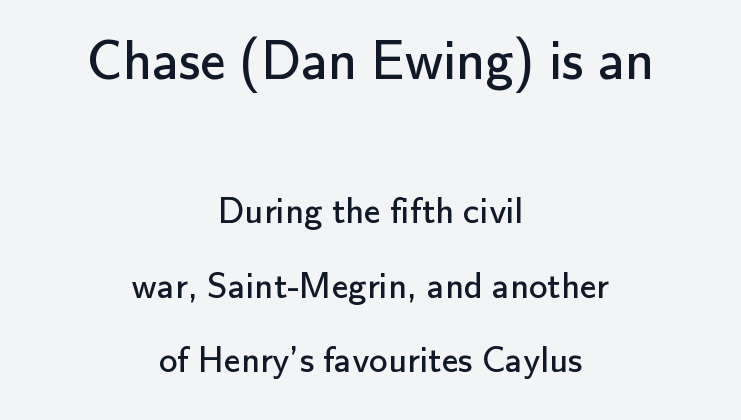
Italic: no, the glyphs are upright roman. Does extra space separate the letters? No, they use regular spacing. Note: larger setting up top, smaller setting below. The rendering uses a large line-height, opening up the rows.
